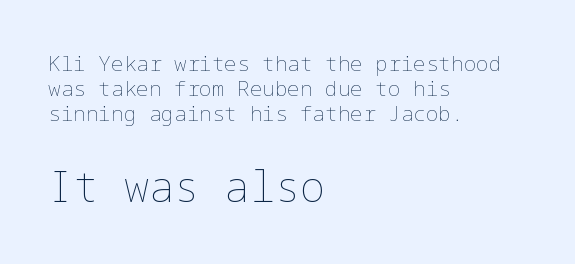
{"italic": "no", "bold": "no", "weight": "thin", "width": "normal", "stroke_contrast": "low", "x_height": "medium", "underline": "no", "align": "left", "line_spacing_ratio": 1.2, "letter_spacing": "normal", "letter_spacing_em": 0.0, "larger_block": "second", "size_ratio": 2.0, "glyph_px": 42}
